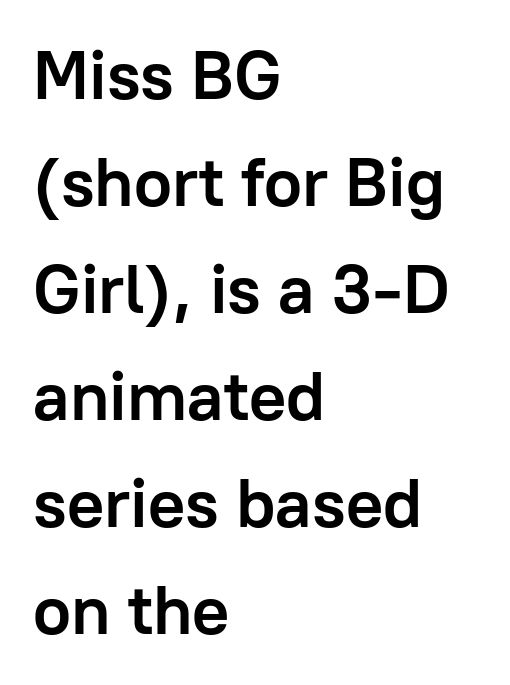
The image shows 69 px semibold sans-serif type, upright; set left-aligned, normal line spacing (1.55x), normal letter spacing, not underlined; low stroke contrast and a medium x-height.
